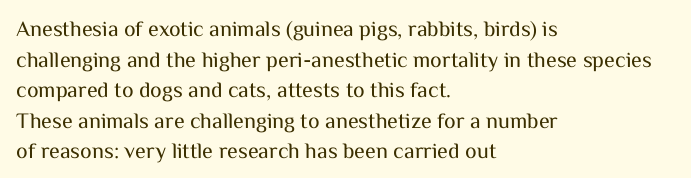
Here the glyphs are tracked normally, forming tight word shapes. This sample keeps an unexceptional amount of space between lines. Every character sits straight up, as roman type does. Each stroke keeps to a modest, everyday thickness or less. This rendering uses left alignment, leaving the right contour irregular. Descenders are the only things crossing below the line.
